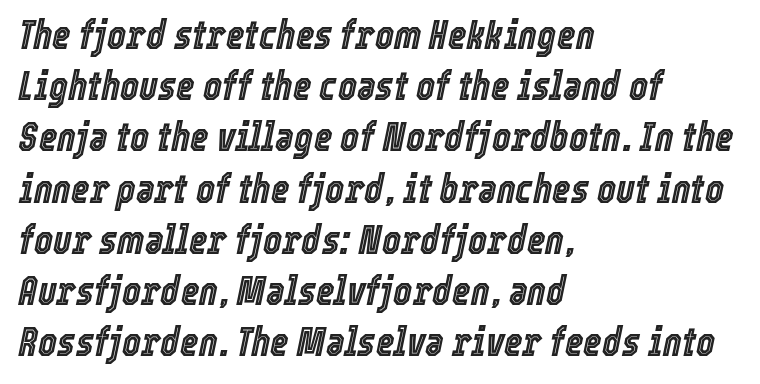
Q: Is the text italic (slanted)? A: Yes, it leans right by about 12 degrees.
Q: Is the text underlined? A: No.
Q: How is the paragraph aligned? A: Left-aligned.
Q: Is the spacing between letters normal or unusually wide? A: Normal.
Q: Is the spacing between lines tight, normal or loose? A: Normal.
Q: Width (condensed, normal, or wide)? A: Condensed.
Q: x-height? A: Medium.
Q: Monospaced? A: No.
